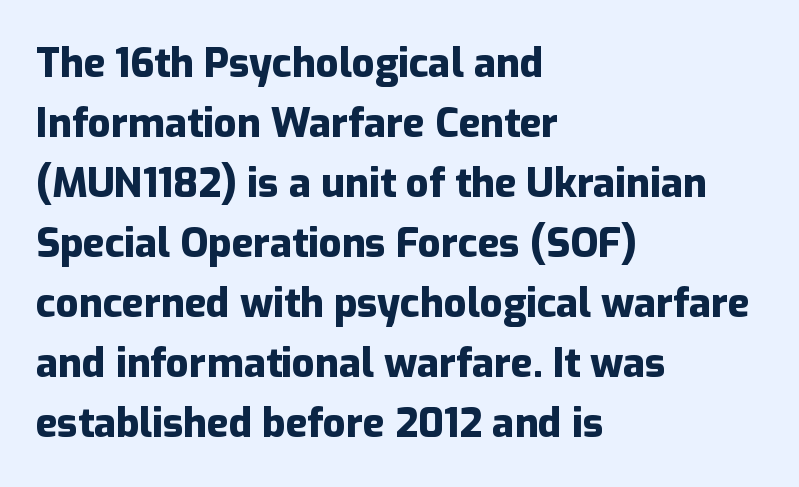
I'd call this a sans setting — the letters go barefoot. Clear beneath every line of the passage. Reading down the block, your eye returns to a fixed left position each line. Spacing verdict: proportional, widths tailored to each character. These lines were composed using upright roman letters.
